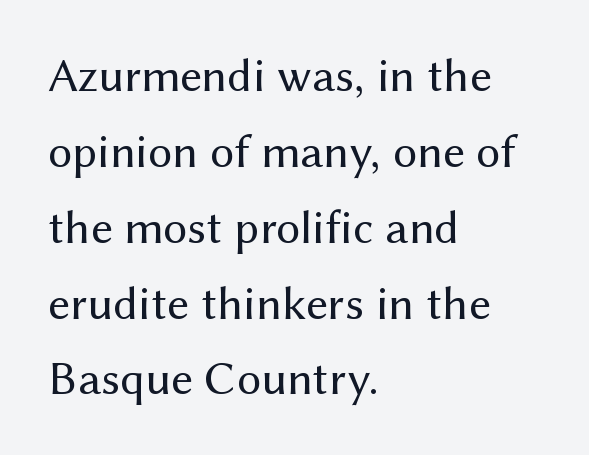
{"serif": "no", "italic": "no", "bold": "no", "weight": "regular", "width": "normal", "stroke_contrast": "medium", "x_height": "medium", "monospaced": "no", "underline": "no", "align": "left", "line_spacing": "normal", "line_spacing_ratio": 1.58, "letter_spacing": "normal", "letter_spacing_em": 0.0, "glyph_px": 48}
